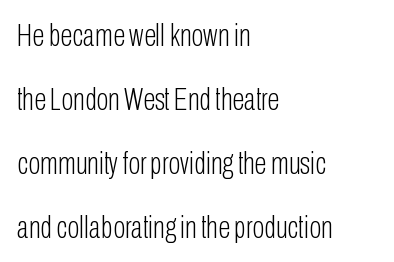
The image shows 32 px light, condensed sans-serif type, upright; set left-aligned, loose line spacing (2.0x), normal letter spacing, not underlined; low stroke contrast and a medium x-height.
